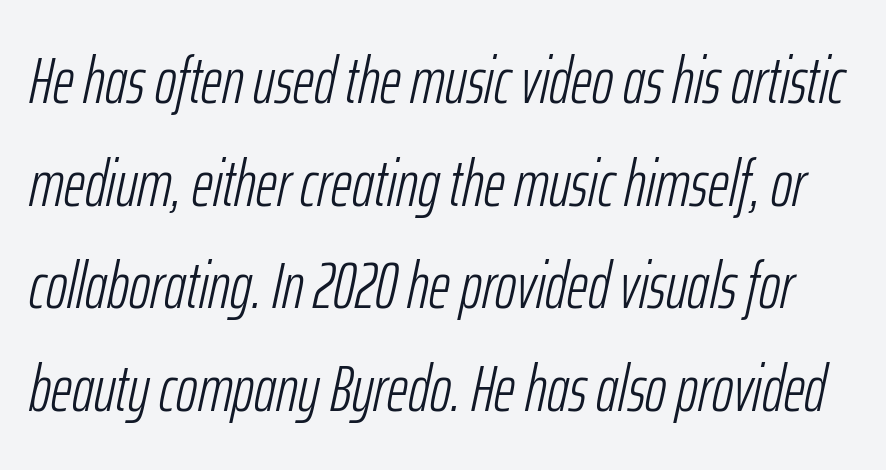
The image shows 65 px light, condensed type, italic (leaning right); set normal line spacing (1.58x), normal letter spacing, not underlined; low stroke contrast and a medium x-height.
